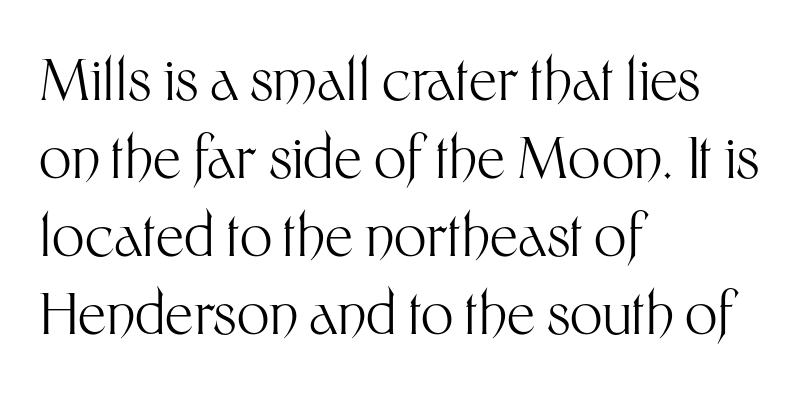
When letters stand straight like this, we call the style roman or upright. Layout note: lines flush left. In terms of leading, this rendering sits right in the middle. Character widths vary here, with narrow letters taking less room than wide ones.
